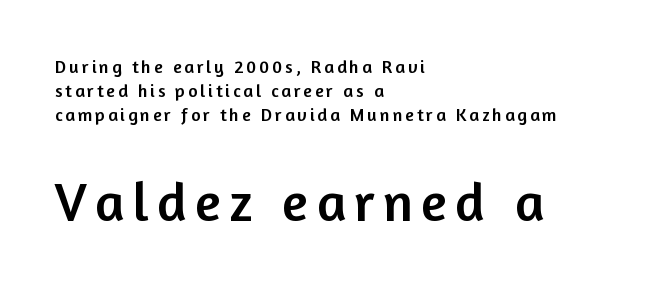
The image shows 54 px sans-serif type, upright; set left-aligned, normal line spacing (1.32x), not underlined; the second (bottom) block is 3.0x larger; low stroke contrast and a medium x-height.
